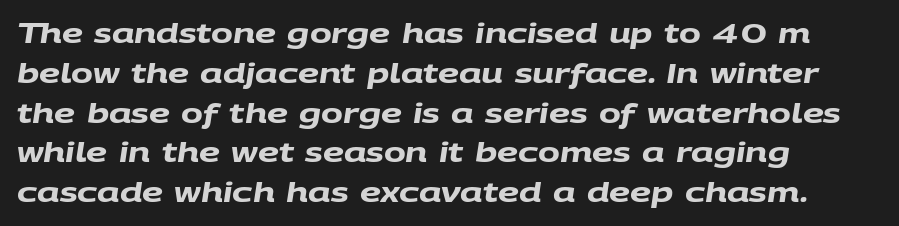
Q: Is the text bold? A: Yes.
Q: Is the text underlined? A: No.
Q: How is the paragraph aligned? A: Left-aligned.
Q: Is the spacing between letters normal or unusually wide? A: Normal.
Q: Is the spacing between lines tight, normal or loose? A: Normal.
